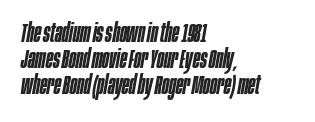
{"italic": "yes", "lean": "right", "slant_degrees": 10, "bold": "semi", "underline": "no", "align": "left", "line_spacing": "tight", "line_spacing_ratio": 1.0, "letter_spacing": "normal", "letter_spacing_em": 0.0, "glyph_px": 26}
